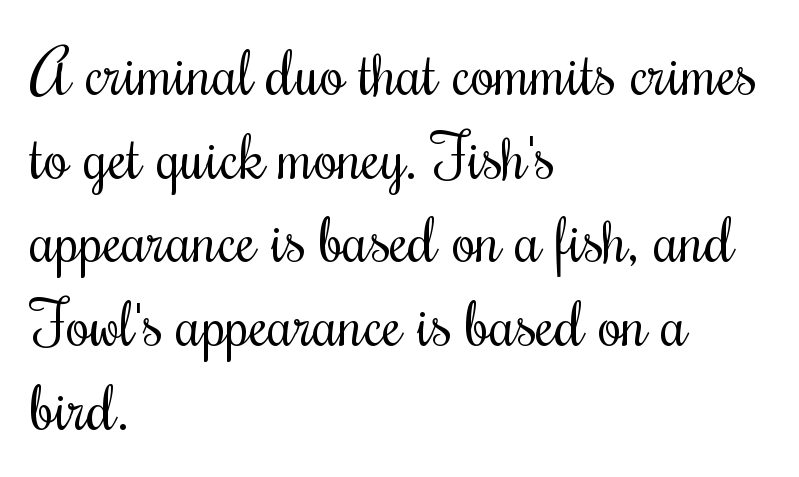
{"bold": "no", "weight": "regular", "width": "condensed", "stroke_contrast": "medium", "x_height": "small", "monospaced": "no", "underline": "no", "align": "left", "line_spacing": "normal", "line_spacing_ratio": 1.35, "letter_spacing": "normal", "letter_spacing_em": 0.0, "glyph_px": 62}
